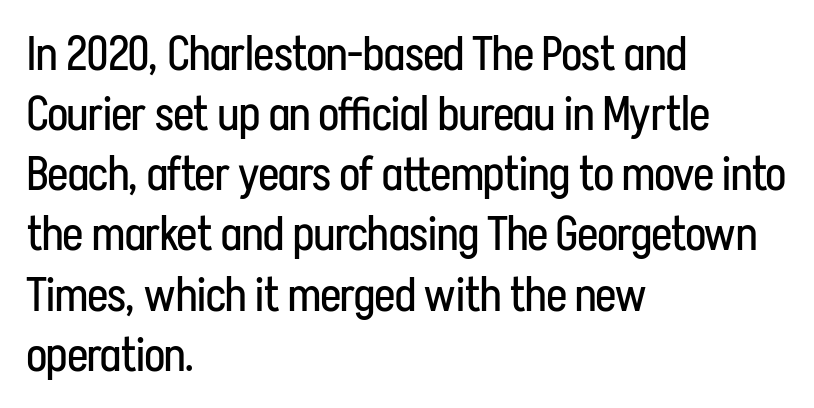
{"serif": "no", "italic": "no", "bold": "no", "weight": "regular", "width": "condensed", "stroke_contrast": "low", "x_height": "medium", "monospaced": "no", "underline": "no", "align": "left", "line_spacing": "normal", "line_spacing_ratio": 1.28, "letter_spacing": "normal", "letter_spacing_em": 0.0, "glyph_px": 47}
